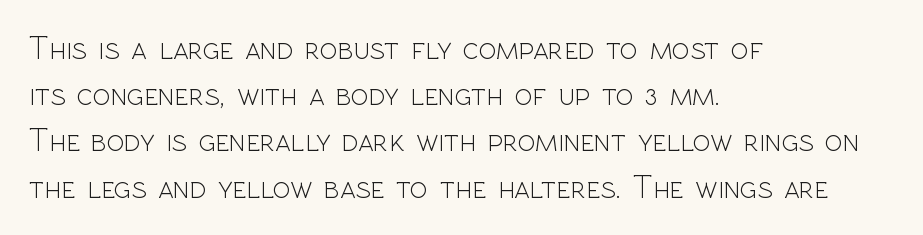
The image shows 33 px light sans-serif type, upright; set left-aligned, normal line spacing (1.4x), normal letter spacing, not underlined; a medium x-height.
